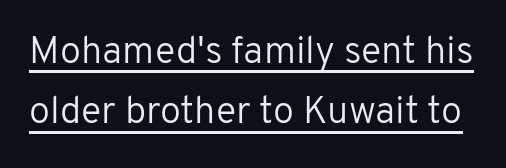
{"serif": "no", "italic": "no", "bold": "no", "weight": "regular", "width": "normal", "stroke_contrast": "low", "x_height": "medium", "monospaced": "no", "underline": "yes", "line_spacing": "normal", "line_spacing_ratio": 1.58, "letter_spacing": "normal", "letter_spacing_em": 0.0, "glyph_px": 38}
